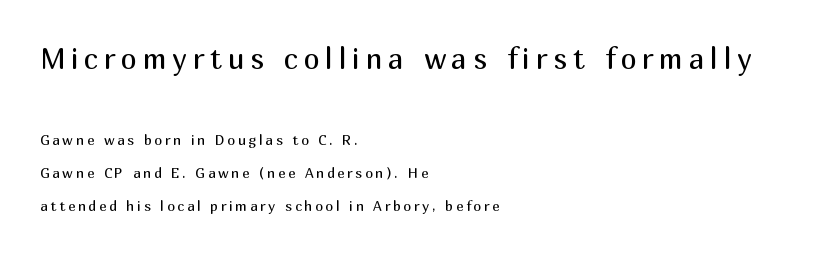
The image shows 29 px regular-weight sans-serif type, upright; set left-aligned, loose line spacing (2.34x), not underlined; the first (top) block is 2.07x larger; medium stroke contrast and a medium x-height.
